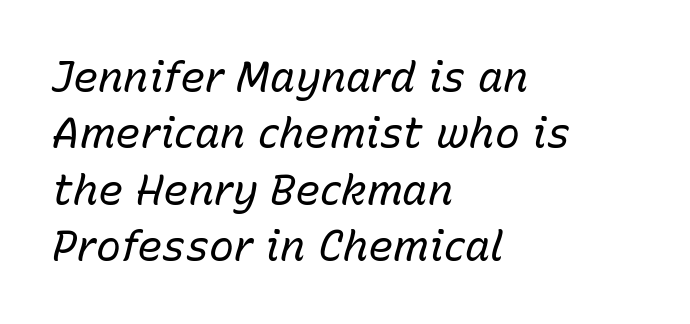
The image shows 42 px regular-weight type, italic (leaning right); set left-aligned, normal line spacing (1.34x), normal letter spacing, not underlined; low stroke contrast and a medium x-height.
